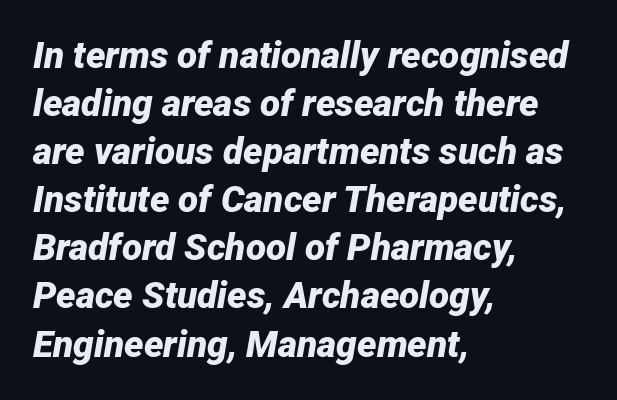
{"italic": "yes", "lean": "right", "slant_degrees": 12, "bold": "yes", "weight": "bold", "width": "normal", "stroke_contrast": "low", "x_height": "medium", "monospaced": "no", "underline": "no", "align": "left", "line_spacing": "normal", "line_spacing_ratio": 1.3, "letter_spacing": "normal", "letter_spacing_em": 0.0, "glyph_px": 37}
